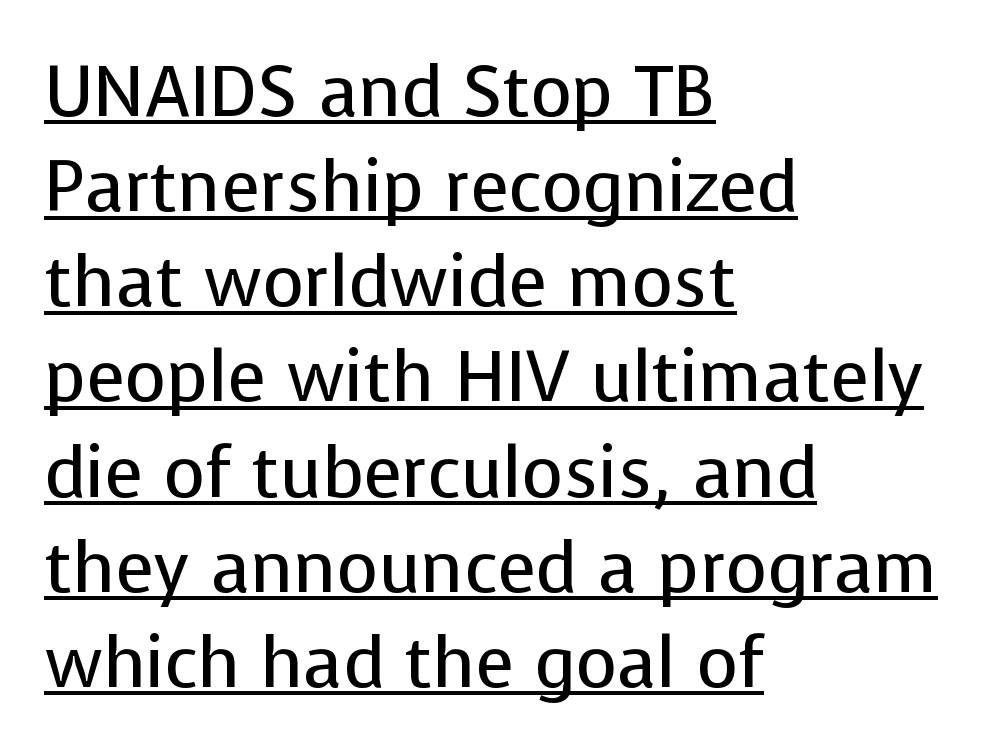
Tracking value appears to be zero — textbook default spacing. You could not count columns in this text — the font is proportionally spaced. This rendering employs a face without finishing strokes, i.e., a sans-serif. The rendered words wear a rule along their underside.
